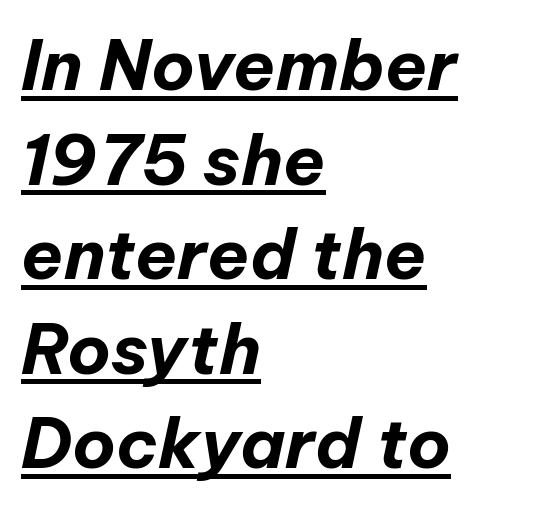
{"italic": "yes", "lean": "right", "slant_degrees": 12, "bold": "yes", "weight": "bold", "width": "normal", "stroke_contrast": "low", "x_height": "medium", "monospaced": "no", "underline": "yes", "align": "left", "line_spacing": "normal", "line_spacing_ratio": 1.37, "letter_spacing": "normal", "letter_spacing_em": 0.0, "glyph_px": 69}
